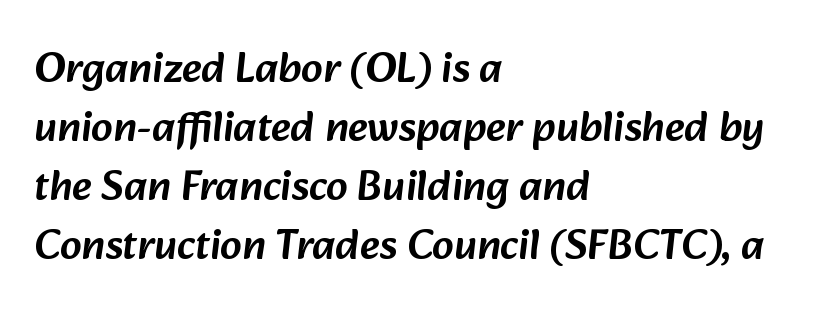
The image shows 43 px sans-serif type; set left-aligned, normal line spacing (1.37x), normal letter spacing, not underlined; low stroke contrast and a medium x-height.
